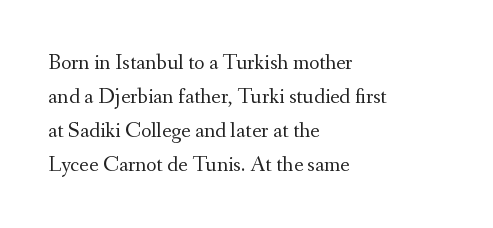
The image shows 22 px text type, upright; set left-aligned, normal line spacing (1.54x), normal letter spacing, not underlined.
